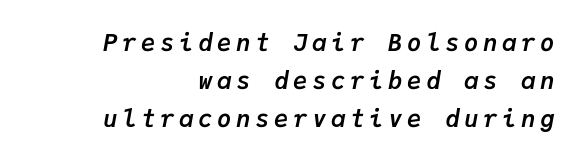
These words are printed bold, with thick strokes throughout. A typesetter would call this leading conventional body-copy spacing. If you drew a line through each stem, it would be angled. Leftover space on each line is placed entirely before the opening word. Bare-footed words on every line.
